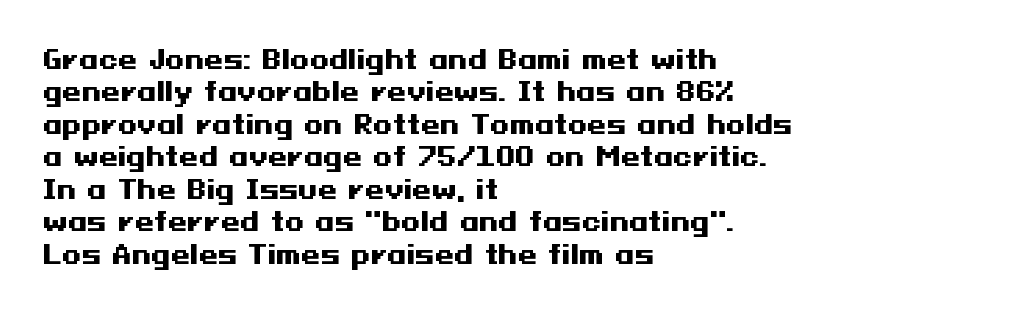
A typesetter would mark this as roman, not italic. The strokes are fattened all the way to bold. Beneath every word, the page is bare. The letters sit at their default tracking, neither squeezed nor spread. Notice how the passage keeps a crisp vertical edge on the left only. The lines sit at an ordinary, default distance from one another.
